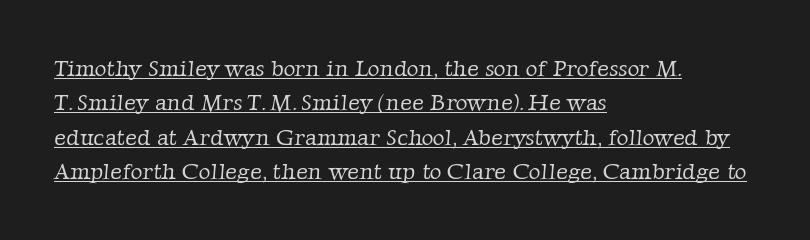
Q: Is the text bold? A: No.
Q: Is the text underlined? A: Yes.
Q: How is the paragraph aligned? A: Left-aligned.
Q: Is the spacing between letters normal or unusually wide? A: Normal.
Q: Is the spacing between lines tight, normal or loose? A: Normal.
